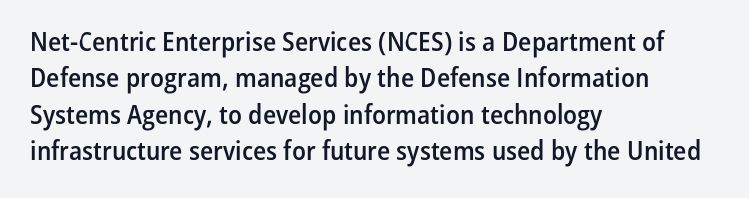
Heft: intermediate — a semibold. The block of text has a typical density, with ordinary space between rows. Descenders hang freely into open space. The rendering anchors every line to the left-hand side.
